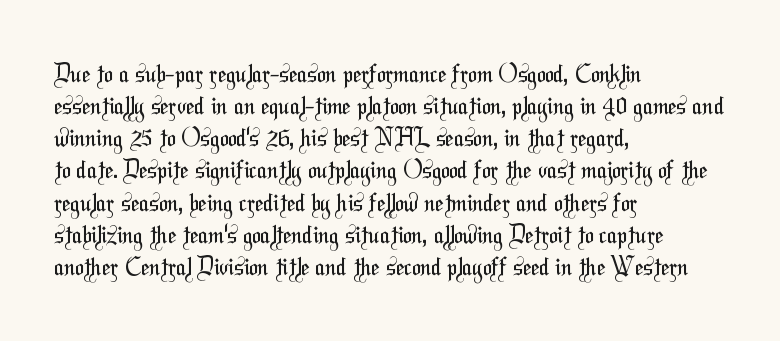
The image shows 24 px text type; set left-aligned, normal line spacing (1.34x), normal letter spacing, not underlined.
